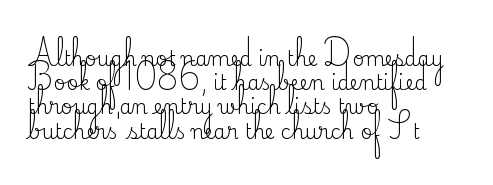
{"italic": "no", "bold": "no", "underline": "no", "align": "left", "line_spacing_ratio": 1.21, "letter_spacing": "normal", "letter_spacing_em": 0.0, "glyph_px": 20}
